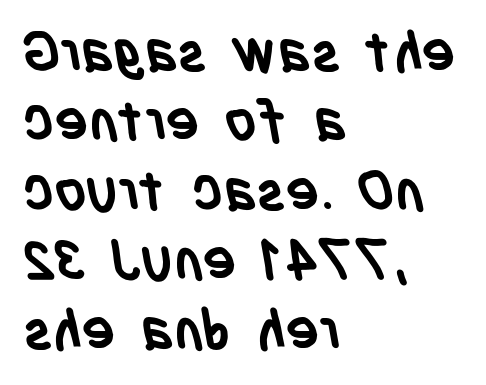
Q: Is the text bold? A: Yes.
Q: Is the typeface a serif or a sans-serif typeface? A: Sans-serif.
Q: Is the text underlined? A: No.
Q: How is the paragraph aligned? A: Left-aligned.
Q: Is the spacing between letters normal or unusually wide? A: Normal.
Q: Width (condensed, normal, or wide)? A: Condensed.
Q: Stroke contrast? A: Low.
Q: x-height? A: Large.
Q: Monospaced? A: No.
